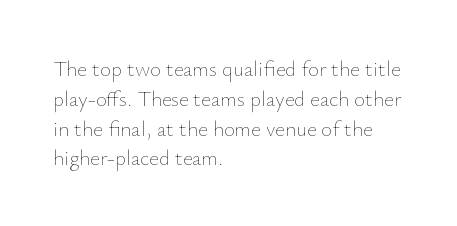
{"italic": "no", "bold": "no", "underline": "no", "align": "left", "line_spacing": "normal", "line_spacing_ratio": 1.42, "letter_spacing": "normal", "letter_spacing_em": 0.0, "glyph_px": 21}
